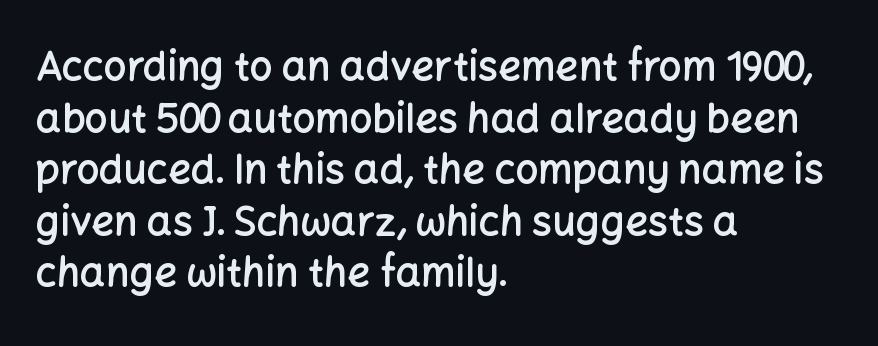
{"serif": "no", "italic": "no", "bold": "semi", "weight": "semibold", "width": "normal", "stroke_contrast": "low", "x_height": "medium", "monospaced": "no", "underline": "no", "align": "left", "line_spacing": "normal", "line_spacing_ratio": 1.29, "letter_spacing": "normal", "letter_spacing_em": 0.0, "glyph_px": 40}
